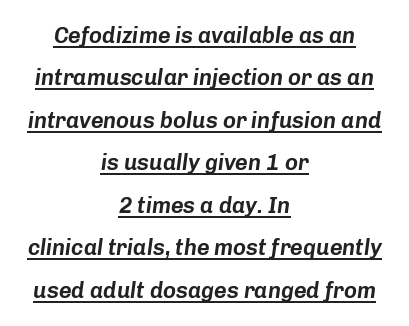
Q: Is the text italic (slanted)? A: Yes, it leans right by about 8 degrees.
Q: Is the text underlined? A: Yes.
Q: How is the paragraph aligned? A: Centered.
Q: Is the spacing between letters normal or unusually wide? A: Normal.
Q: Is the spacing between lines tight, normal or loose? A: Loose.
